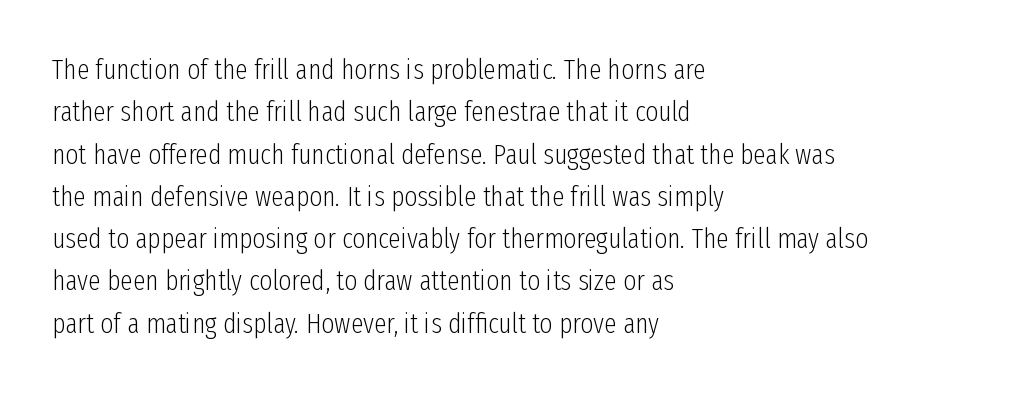
The typesetter chose a ragged-right arrangement here. The rows are spaced the way most documents space them. Rule under the text: the space is simply empty. You could call the tracking neutral — neither tight nor loose. Do the letters lean? They stand straight. This sample has the flowing, uneven cadence of proportional lettering.
